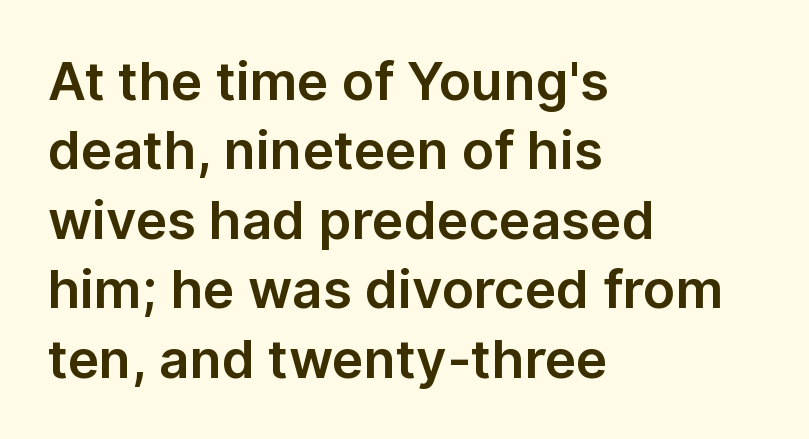
The image shows 53 px sans-serif type, upright; set left-aligned, normal line spacing (1.31x), normal letter spacing, not underlined; low stroke contrast and a medium x-height.
